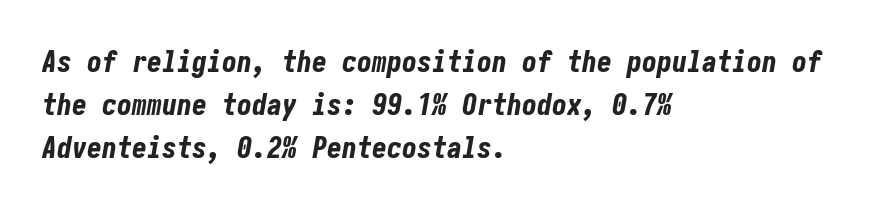
Typesetter's note: full bold, strokes at maximum text heaviness. You could call the tracking neutral — neither tight nor loose. The glyphs are unaccompanied by any horizontal stroke below them. A typesetter would mark this as italic.
